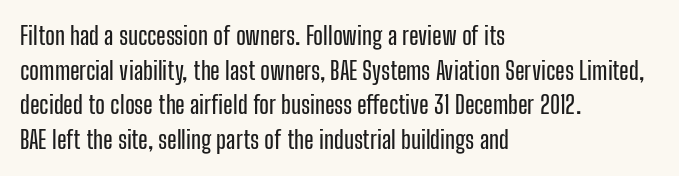
The image shows 25 px text type, upright; set left-aligned, normal line spacing (1.39x), normal letter spacing, not underlined.
